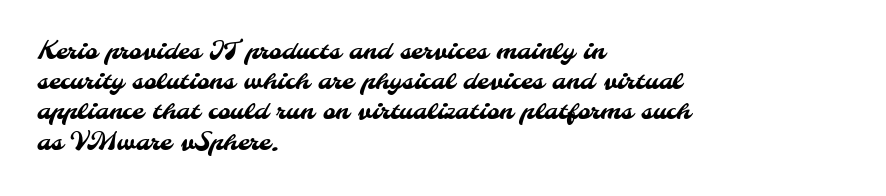
The image shows 24 px text type; set left-aligned, normal line spacing (1.26x), normal letter spacing, not underlined.
